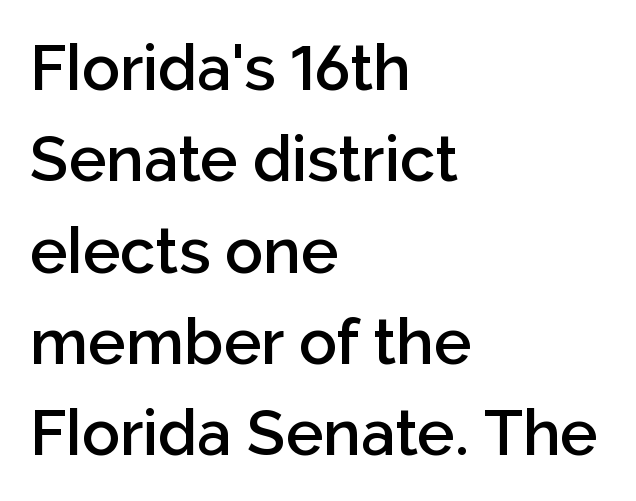
{"serif": "no", "italic": "no", "bold": "semi", "weight": "semibold", "width": "normal", "stroke_contrast": "low", "x_height": "medium", "monospaced": "no", "underline": "no", "align": "left", "line_spacing": "normal", "line_spacing_ratio": 1.45, "letter_spacing": "normal", "letter_spacing_em": 0.0, "glyph_px": 63}
